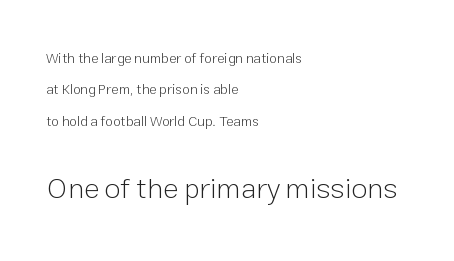
{"serif": "no", "italic": "no", "bold": "no", "weight": "light", "width": "normal", "stroke_contrast": "low", "x_height": "medium", "monospaced": "no", "underline": "no", "align": "left", "line_spacing": "loose", "line_spacing_ratio": 2.25, "letter_spacing": "normal", "letter_spacing_em": 0.0, "larger_block": "second", "size_ratio": 2.07, "glyph_px": 29}
